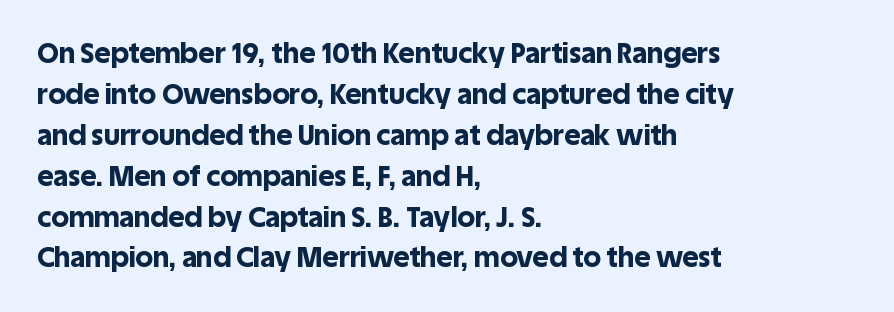
Tall strokes in this sample are plumb rather than angled. Underlining? Definitely not there. You could not count columns in this text — the font is proportionally spaced. These lines keep a tight, regular rhythm from letter to letter. Alignment: flush left.
